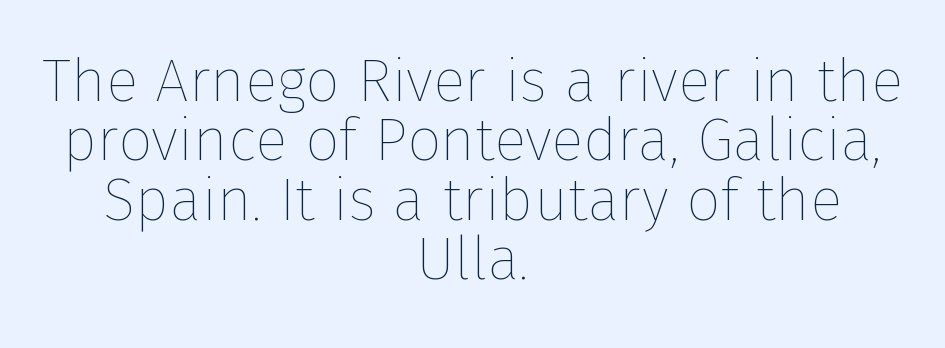
The glyphs are unaccompanied by any horizontal stroke below them. Tightly led — the rows are bunched. Horizontally, the lines are justified to the midpoint only. Tracking value appears to be zero — textbook default spacing.
